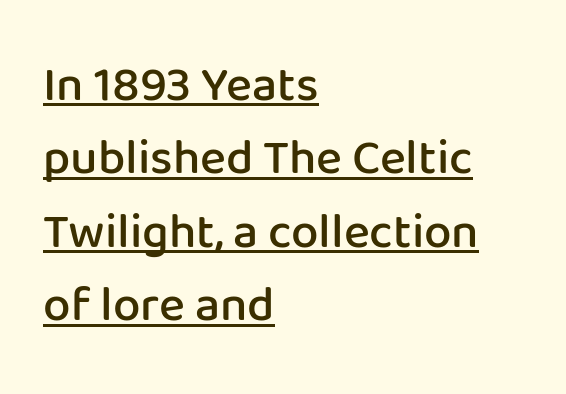
Do the characters align in a grid? No, the font is proportional. Posture: upright roman. This rendering leaves character spacing at its baseline value. The rag falls on the right side of this text block. Decoration check: the copy is underlined. A somewhat darkened texture: the type is semibold rather than bold.
